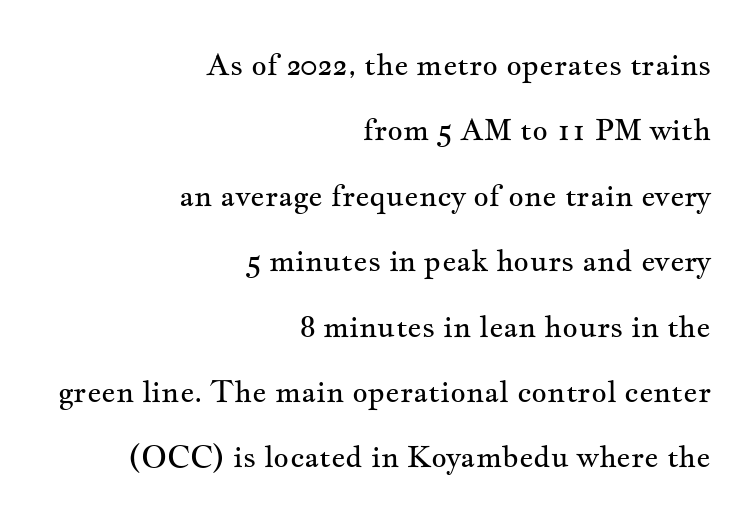
The paragraph shown leans on its right margin. Each new line begins a long way beneath the previous one. Each row of text sits above clean, open space. Stroke terminals: seriffed.
